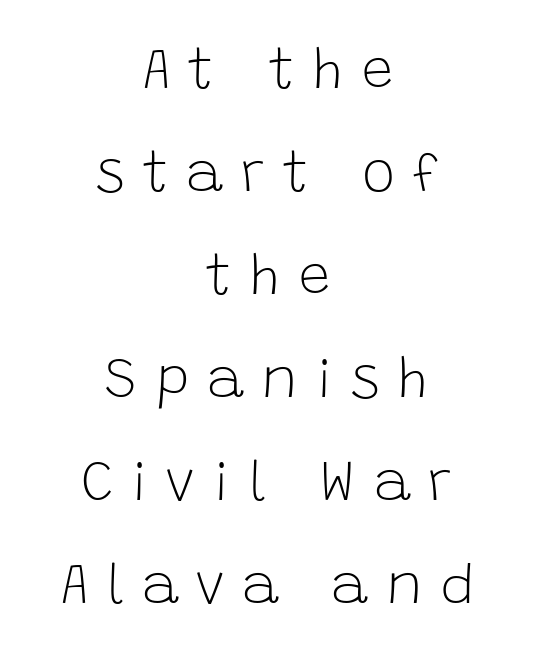
No chunkiness to these letters — they're not bold. These lines were composed using upright roman letters. Casual observation: everything's sitting right in the middle. The letters are spread apart with noticeably loose tracking.
